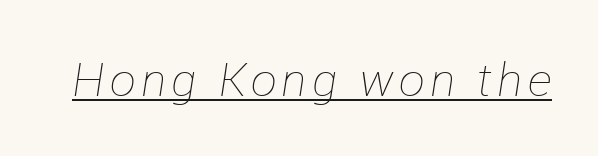
The image shows 46 px thin type, italic (leaning right); set underlined; low stroke contrast and a medium x-height.
